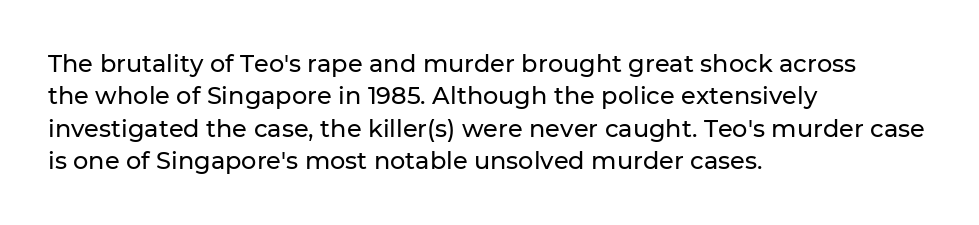
Glyph-to-glyph distance matches everyday printed text. Teacher's note: observe the even left margin — that is flush-left alignment. Type without underlining. This sample keeps an unexceptional amount of space between lines. This is roman type, the default non-slanted kind.
